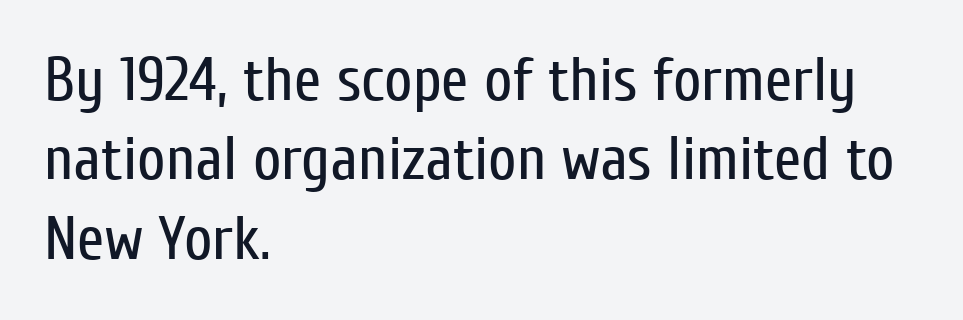
Q: Is the text bold? A: No.
Q: Is the text italic (slanted)? A: No, it is upright.
Q: Is the typeface a serif or a sans-serif typeface? A: Sans-serif.
Q: Is the text underlined? A: No.
Q: How is the paragraph aligned? A: Left-aligned.
Q: Is the spacing between letters normal or unusually wide? A: Normal.
Q: Is the spacing between lines tight, normal or loose? A: Normal.
Q: Width (condensed, normal, or wide)? A: Condensed.
Q: Stroke contrast? A: Low.
Q: x-height? A: Medium.
Q: Monospaced? A: No.
